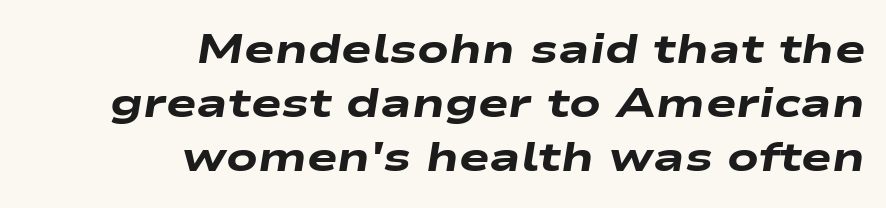
The image shows 41 px heavy, wide type, italic (leaning right); set right-aligned, normal line spacing (1.32x), normal letter spacing, not underlined; low stroke contrast and a medium x-height.
